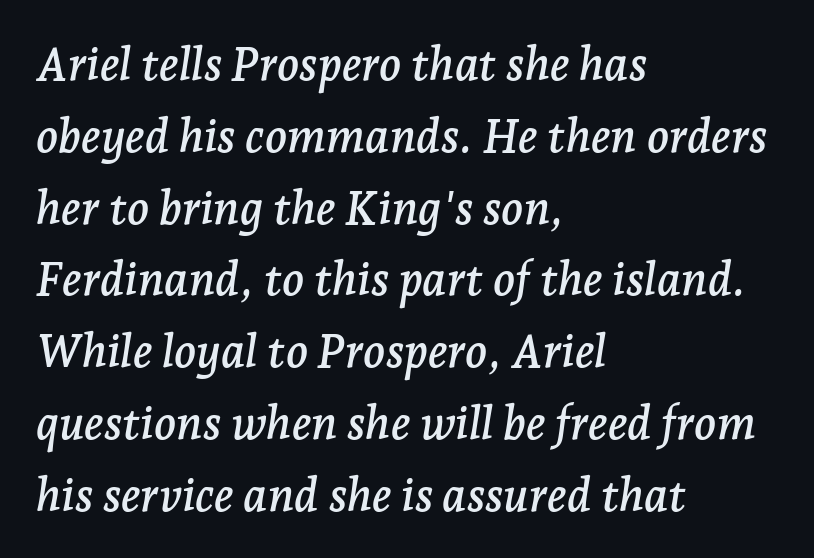
{"serif": "yes", "italic": "yes", "lean": "right", "slant_degrees": 7, "width": "normal", "stroke_contrast": "low", "x_height": "medium", "monospaced": "no", "underline": "no", "align": "left", "line_spacing": "normal", "line_spacing_ratio": 1.56, "letter_spacing": "normal", "letter_spacing_em": 0.0, "glyph_px": 46}
